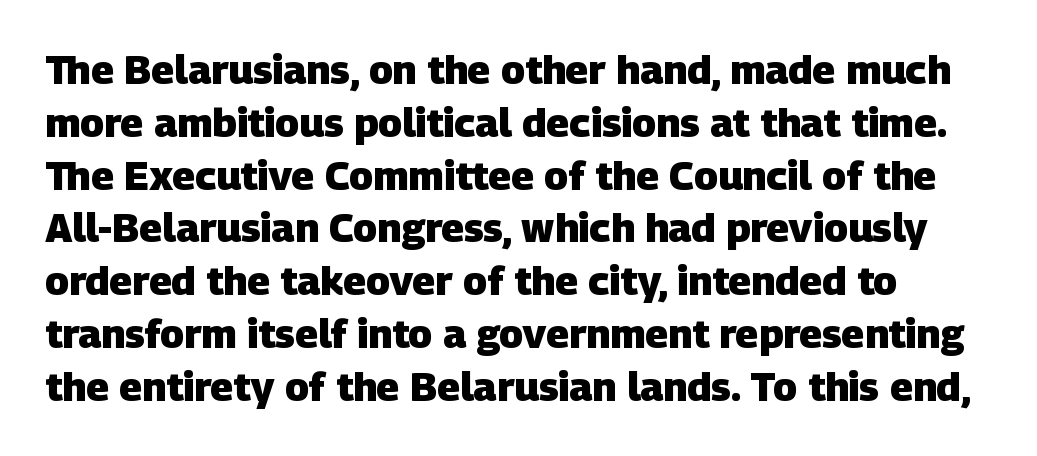
The image shows 40 px heavy sans-serif type; set left-aligned, normal line spacing (1.32x), normal letter spacing, not underlined; low stroke contrast and a large x-height.
